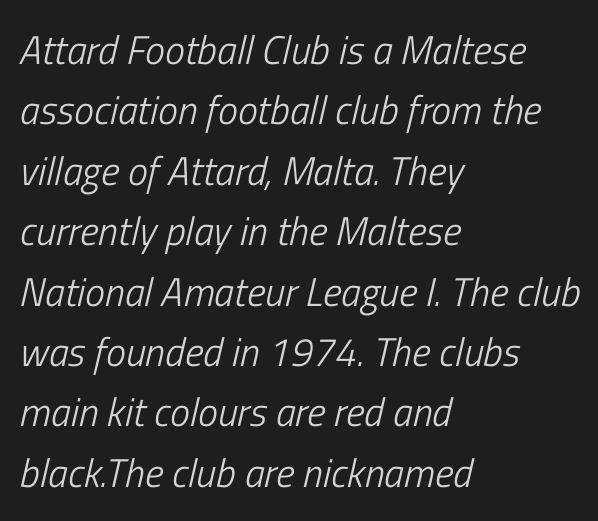
{"italic": "yes", "lean": "right", "slant_degrees": 13, "bold": "no", "weight": "light", "width": "condensed", "stroke_contrast": "low", "x_height": "medium", "monospaced": "no", "underline": "no", "align": "left", "line_spacing": "normal", "line_spacing_ratio": 1.51, "letter_spacing": "normal", "letter_spacing_em": 0.0, "glyph_px": 40}
